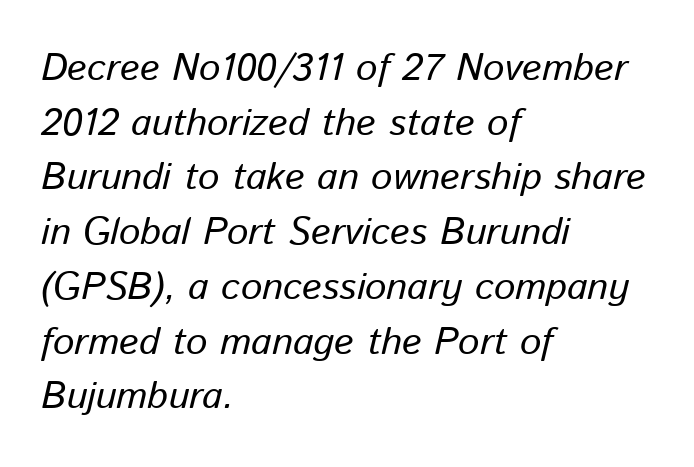
The image shows 38 px regular-weight type, italic (leaning right); set left-aligned, normal line spacing (1.44x), normal letter spacing, not underlined; low stroke contrast and a medium x-height.
